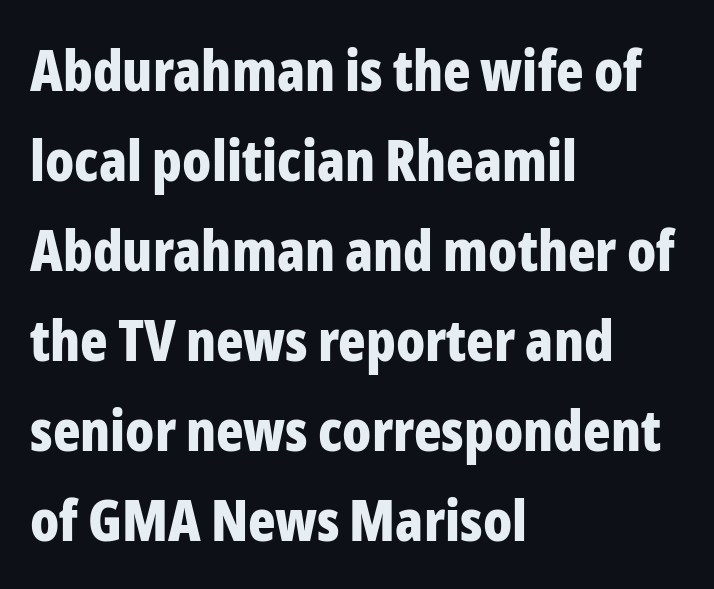
The image shows 57 px bold, condensed sans-serif type, upright; set left-aligned, normal line spacing (1.58x), normal letter spacing, not underlined; low stroke contrast and a medium x-height.
